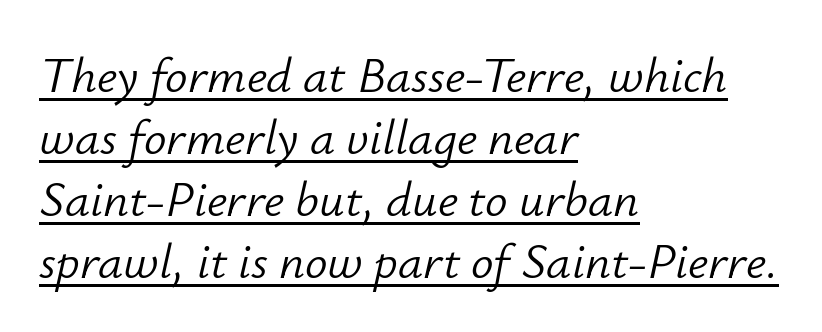
The image shows 50 px light type, italic (leaning right); set left-aligned, line spacing 1.24x, normal letter spacing, underlined; low stroke contrast and a small x-height.
